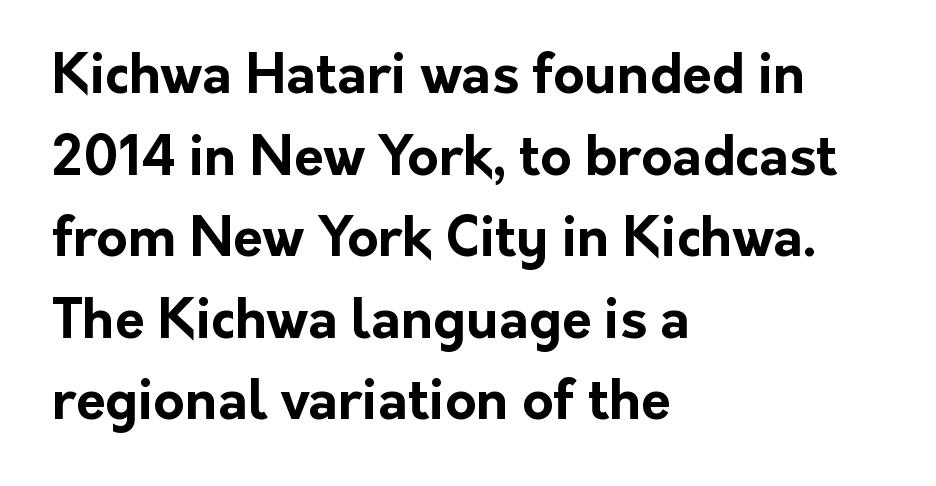
Q: Is the text bold? A: Yes.
Q: Is the text italic (slanted)? A: No, it is upright.
Q: Is the typeface a serif or a sans-serif typeface? A: Sans-serif.
Q: Is the text underlined? A: No.
Q: How is the paragraph aligned? A: Left-aligned.
Q: Is the spacing between letters normal or unusually wide? A: Normal.
Q: Is the spacing between lines tight, normal or loose? A: Normal.
Q: Width (condensed, normal, or wide)? A: Normal.
Q: Stroke contrast? A: Low.
Q: x-height? A: Medium.
Q: Monospaced? A: No.
